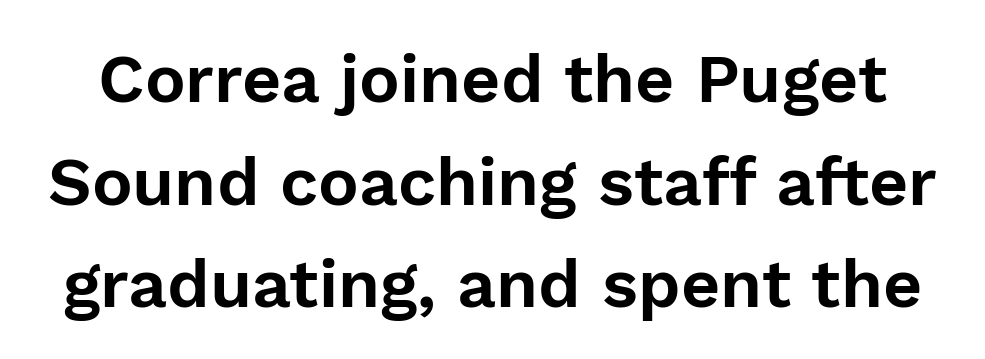
Every stem runs plumb, perpendicular to the baseline. How are the letters spaced? Ordinarily, with no added tracking. Descenders are the only things crossing below the line. These lines are rendered in a variable-pitch font.
